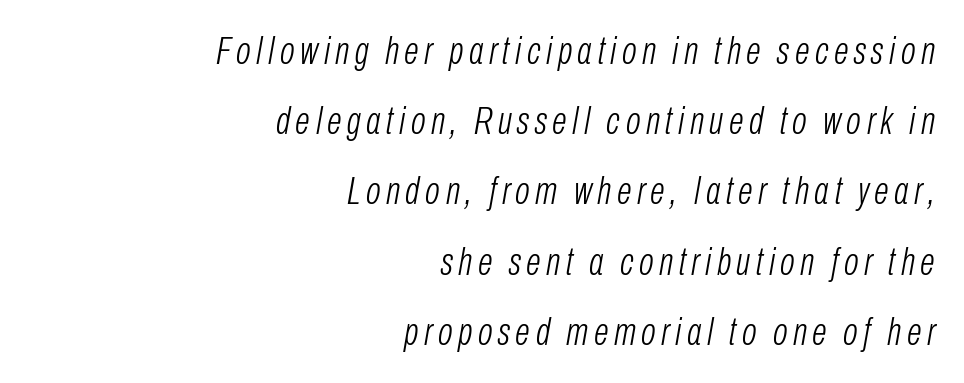
Q: Is the text bold? A: No.
Q: Is the text italic (slanted)? A: Yes, it leans right by about 10 degrees.
Q: Is the text underlined? A: No.
Q: How is the paragraph aligned? A: Right-aligned.
Q: Width (condensed, normal, or wide)? A: Condensed.
Q: Stroke contrast? A: Low.
Q: x-height? A: Medium.
Q: Monospaced? A: No.
